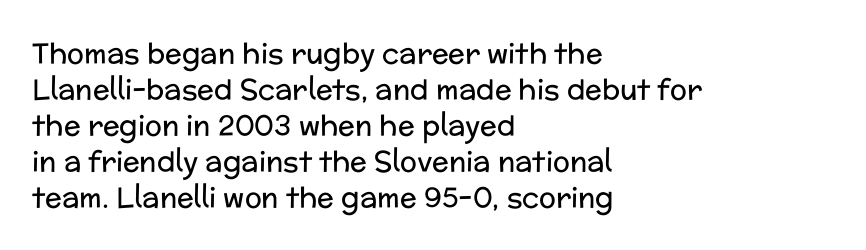
The image shows 28 px regular-weight sans-serif type, upright; set left-aligned, normal line spacing (1.29x), normal letter spacing, not underlined; low stroke contrast and a medium x-height.
